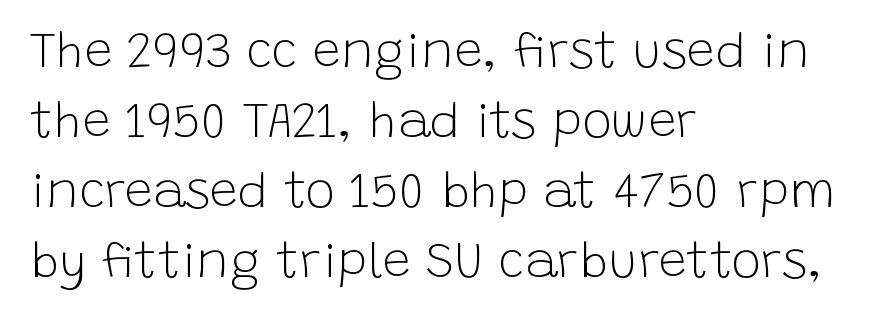
Descenders are the only things crossing below the line. Quick note: not italic, upright. This reads as an unemphasized weight, regular at the heaviest. The setting favours the left margin, as ordinary paragraphs usually do.
